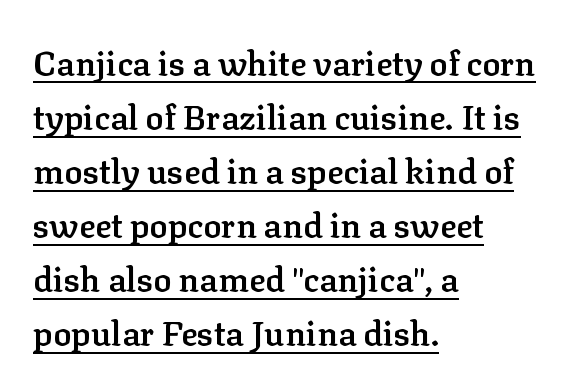
{"serif": "yes", "italic": "no", "bold": "semi", "weight": "semibold", "width": "normal", "stroke_contrast": "low", "x_height": "medium", "monospaced": "no", "underline": "yes", "align": "left", "line_spacing": "normal", "line_spacing_ratio": 1.59, "letter_spacing": "normal", "letter_spacing_em": 0.0, "glyph_px": 34}
